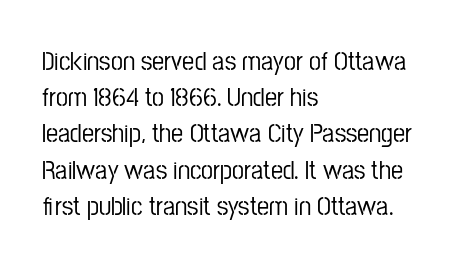
Q: Is the text italic (slanted)? A: No, it is upright.
Q: Is the text underlined? A: No.
Q: How is the paragraph aligned? A: Left-aligned.
Q: Is the spacing between letters normal or unusually wide? A: Normal.
Q: Is the spacing between lines tight, normal or loose? A: Normal.
